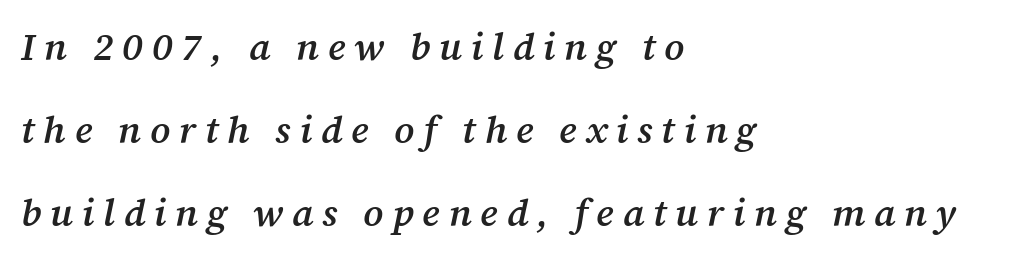
The image shows 38 px semibold serif type, italic (leaning right); set left-aligned, loose line spacing (2.18x), unusually wide letter spacing (+0.23 em), not underlined; medium stroke contrast and a medium x-height.
